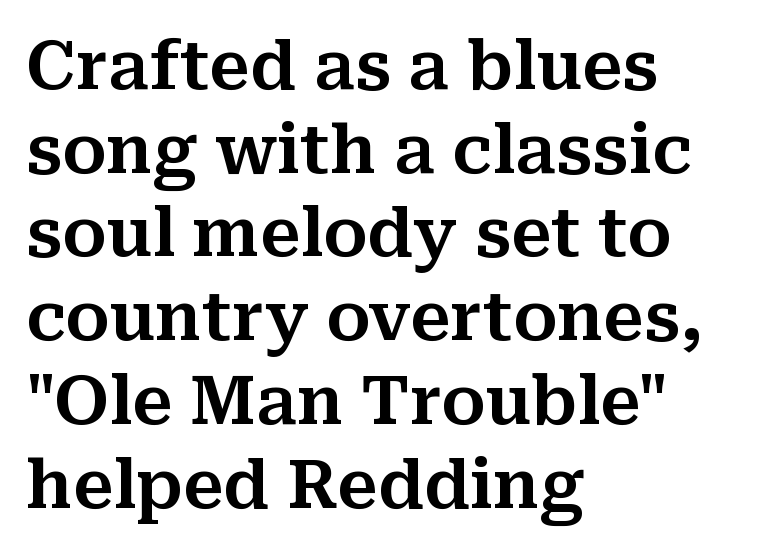
The image shows 67 px serif type, upright; set left-aligned, normal line spacing (1.25x), normal letter spacing, not underlined; medium stroke contrast and a medium x-height.
